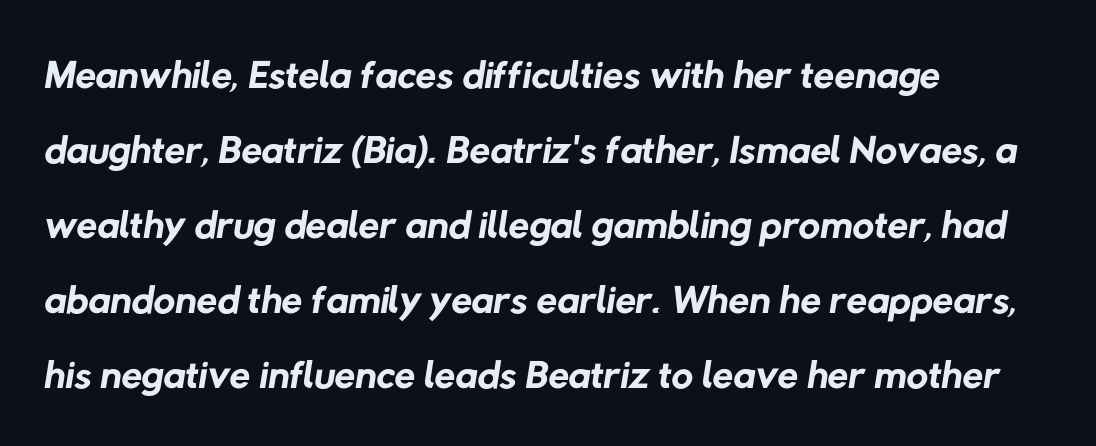
{"serif": "no", "bold": "no", "weight": "regular", "width": "normal", "stroke_contrast": "low", "x_height": "medium", "monospaced": "no", "underline": "no", "align": "left", "line_spacing": "normal", "line_spacing_ratio": 1.25, "letter_spacing": "normal", "letter_spacing_em": 0.0, "glyph_px": 60}
